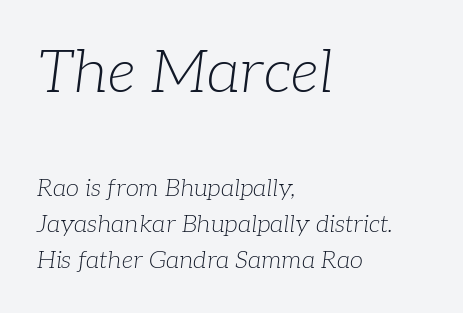
The image shows 60 px light serif type, italic (leaning right); set left-aligned, normal line spacing (1.49x), normal letter spacing, not underlined; the first (top) block is 2.5x larger; low stroke contrast and a medium x-height.
